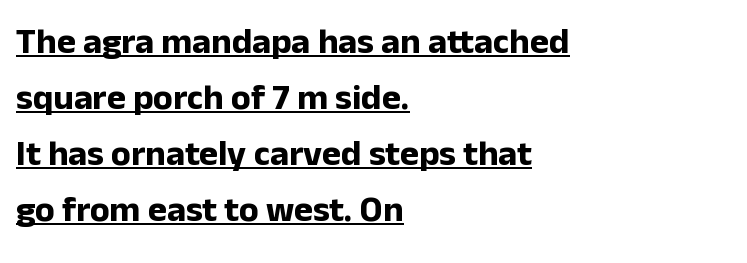
{"serif": "no", "italic": "no", "bold": "yes", "weight": "bold", "width": "normal", "stroke_contrast": "low", "x_height": "medium", "monospaced": "no", "underline": "yes", "align": "left", "line_spacing": "normal", "line_spacing_ratio": 1.56, "letter_spacing": "normal", "letter_spacing_em": 0.0, "glyph_px": 36}
